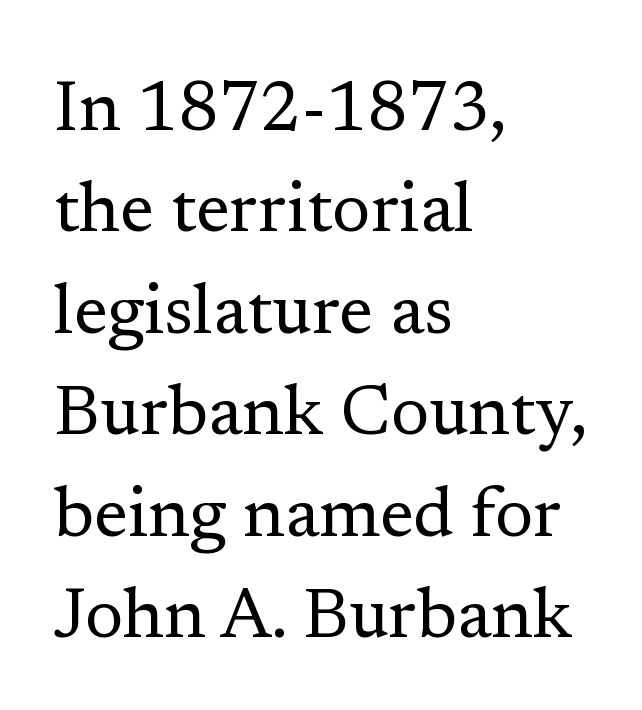
Default kerning and tracking; the words read as compact shapes. The area under the type is left untouched. A normal amount of white space separates one row of letters from the next. You could not count columns in this text — the font is proportionally spaced. On a weight scale, this lands at 450 or below. Does the type have serifs? Yes, each stem ends in a small foot.
